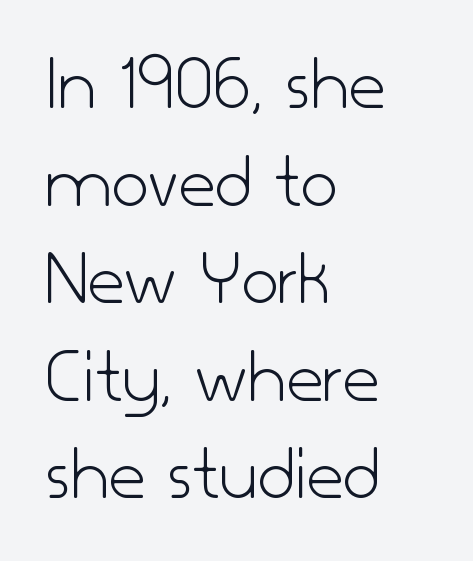
{"serif": "no", "italic": "no", "bold": "no", "weight": "light", "width": "normal", "stroke_contrast": "low", "x_height": "small", "monospaced": "no", "underline": "no", "align": "left", "line_spacing_ratio": 1.22, "letter_spacing": "normal", "letter_spacing_em": 0.0, "glyph_px": 80}
